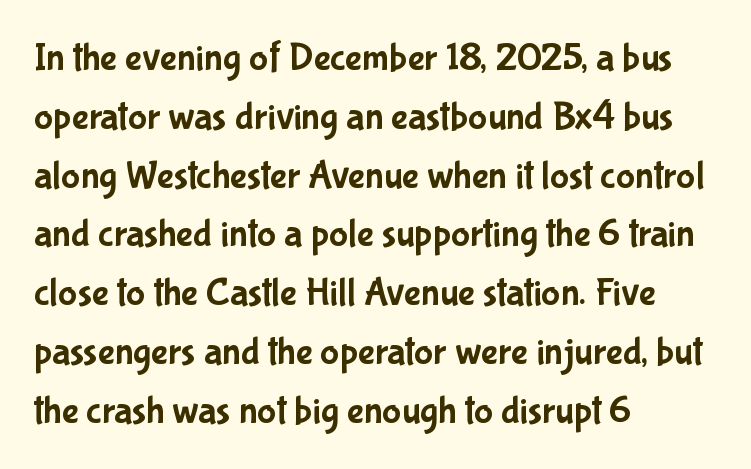
The image shows 40 px condensed sans-serif type, upright; set left-aligned, normal line spacing (1.47x), normal letter spacing, not underlined; low stroke contrast and a medium x-height.
